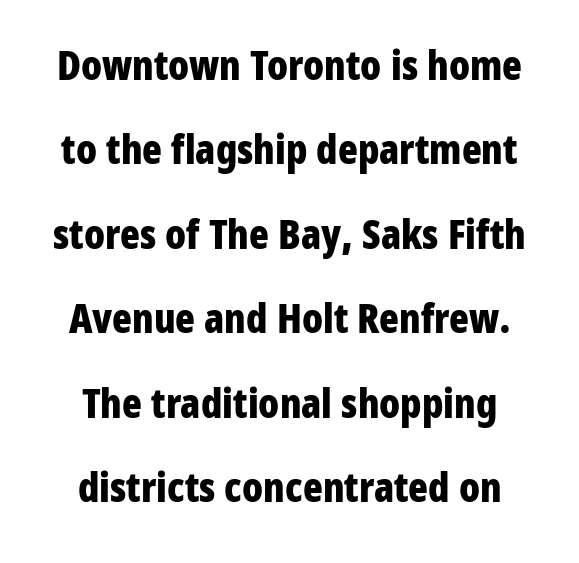
{"serif": "no", "italic": "no", "bold": "yes", "weight": "bold", "width": "condensed", "stroke_contrast": "low", "x_height": "medium", "monospaced": "no", "underline": "no", "line_spacing": "loose", "line_spacing_ratio": 2.06, "letter_spacing": "normal", "letter_spacing_em": 0.0, "glyph_px": 41}
